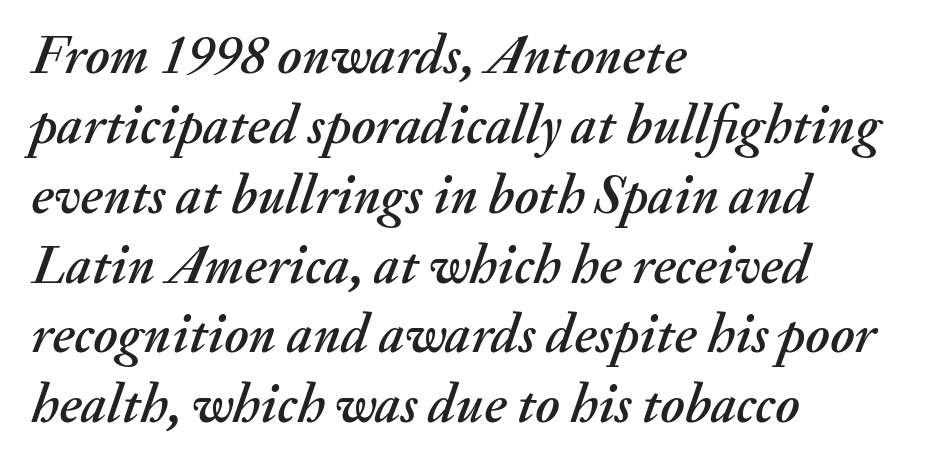
Q: Is the text italic (slanted)? A: Yes, it leans right by about 20 degrees.
Q: Is the text underlined? A: No.
Q: How is the paragraph aligned? A: Left-aligned.
Q: Is the spacing between letters normal or unusually wide? A: Normal.
Q: Is the spacing between lines tight, normal or loose? A: Normal.
Q: Width (condensed, normal, or wide)? A: Normal.
Q: Stroke contrast? A: Medium.
Q: x-height? A: Small.
Q: Monospaced? A: No.
